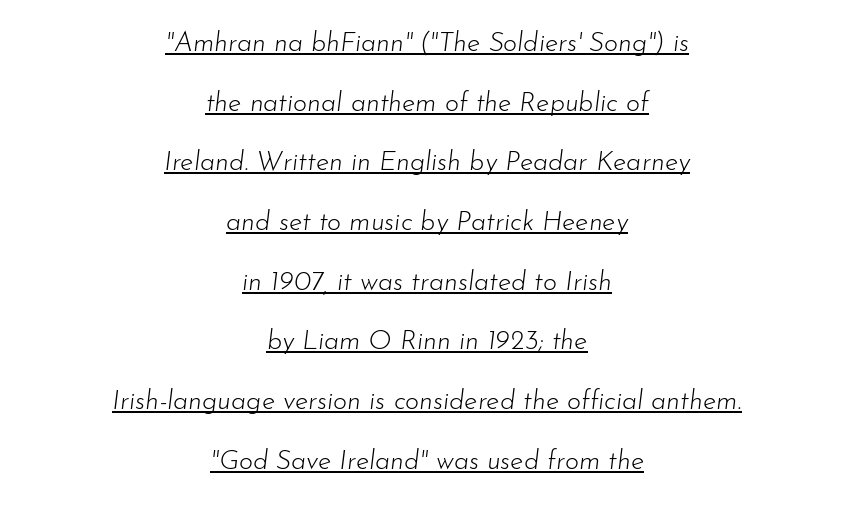
{"italic": "yes", "lean": "right", "slant_degrees": 7, "bold": "no", "underline": "yes", "align": "center", "line_spacing": "loose", "line_spacing_ratio": 2.21, "letter_spacing": "normal", "letter_spacing_em": 0.0, "glyph_px": 27}
